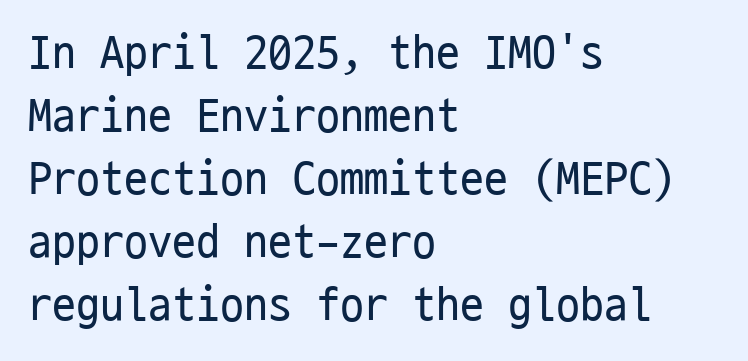
Stem width sits at or under what a default text font uses. The paragraph shown leans on its left margin. Honestly, the row spacing looks completely unremarkable. The letterforms sit shoulder to shoulder at normal distance. The lettering holds an erect, upright posture throughout.
